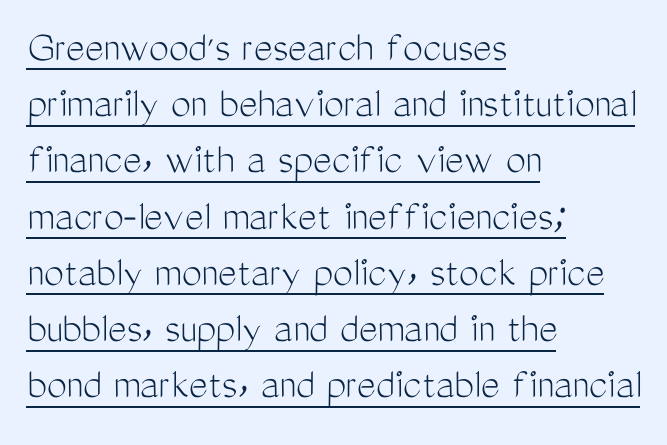
Q: Is the text bold? A: No.
Q: Is the text italic (slanted)? A: No, it is upright.
Q: Is the typeface a serif or a sans-serif typeface? A: Sans-serif.
Q: Is the text underlined? A: Yes.
Q: How is the paragraph aligned? A: Left-aligned.
Q: Is the spacing between letters normal or unusually wide? A: Normal.
Q: Is the spacing between lines tight, normal or loose? A: Normal.
Q: Width (condensed, normal, or wide)? A: Condensed.
Q: Stroke contrast? A: Medium.
Q: x-height? A: Medium.
Q: Monospaced? A: No.
